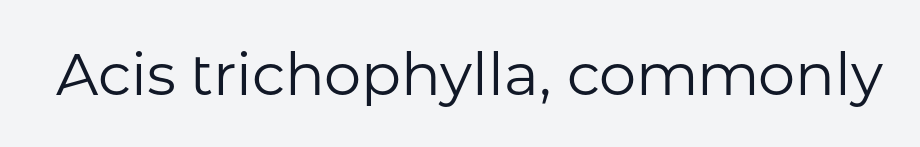
These lines are composed in type without serifs. The zone under the glyphs is completely vacant. Glyph-to-glyph distance matches everyday printed text. You could not count columns in this text — the font is proportionally spaced. In terms of posture, this sample is upright.
